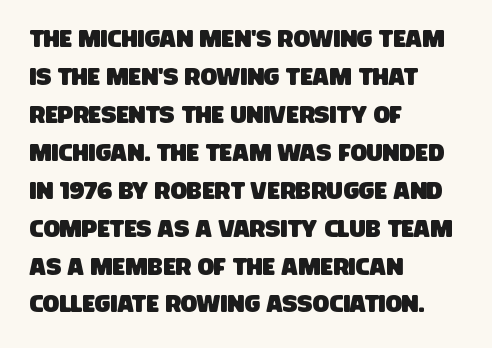
Characters follow at the spacing the type designer built in. Does the leading feel generous? No, just average. Quick note: underline off. The paragraph shown leans on its left margin.
